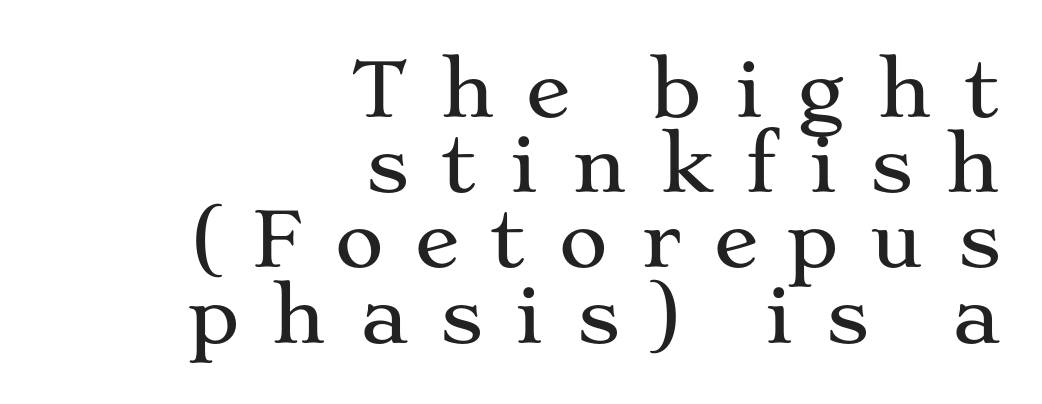
Q: Is the text italic (slanted)? A: No, it is upright.
Q: Is the typeface a serif or a sans-serif typeface? A: Serif.
Q: Is the text underlined? A: No.
Q: How is the paragraph aligned? A: Right-aligned.
Q: Is the spacing between letters normal or unusually wide? A: Unusually wide.
Q: Is the spacing between lines tight, normal or loose? A: Tight.
Q: Width (condensed, normal, or wide)? A: Wide.
Q: Stroke contrast? A: Medium.
Q: x-height? A: Medium.
Q: Monospaced? A: No.
